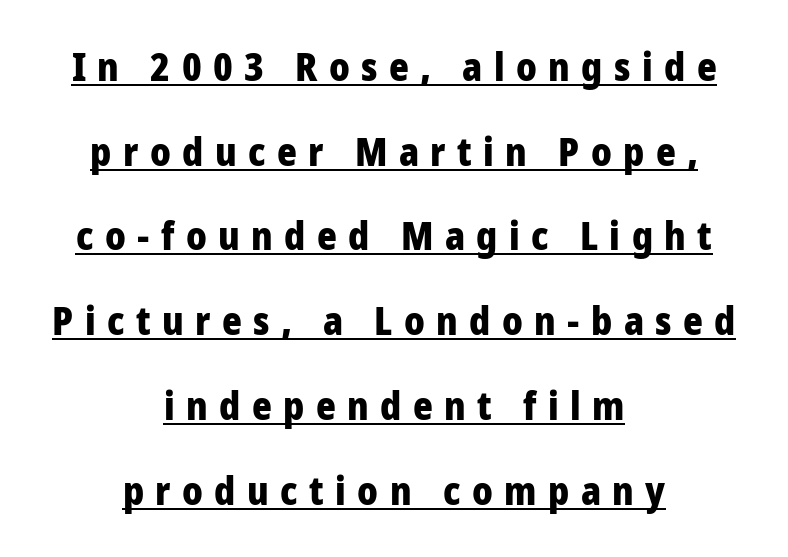
{"serif": "no", "italic": "no", "bold": "yes", "weight": "heavy", "width": "normal", "stroke_contrast": "low", "x_height": "medium", "monospaced": "no", "underline": "yes", "align": "center", "line_spacing": "loose", "line_spacing_ratio": 2.23, "letter_spacing": "wide", "letter_spacing_em": 0.3, "glyph_px": 38}
